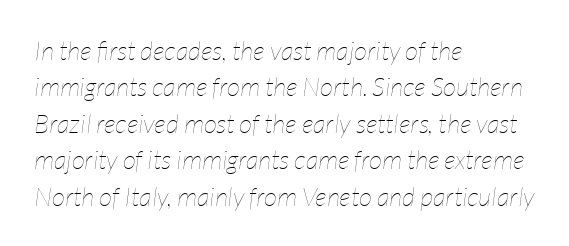
{"italic": "yes", "lean": "right", "slant_degrees": 7, "bold": "no", "underline": "no", "align": "left", "line_spacing": "normal", "line_spacing_ratio": 1.4, "letter_spacing": "normal", "letter_spacing_em": 0.0, "glyph_px": 26}
